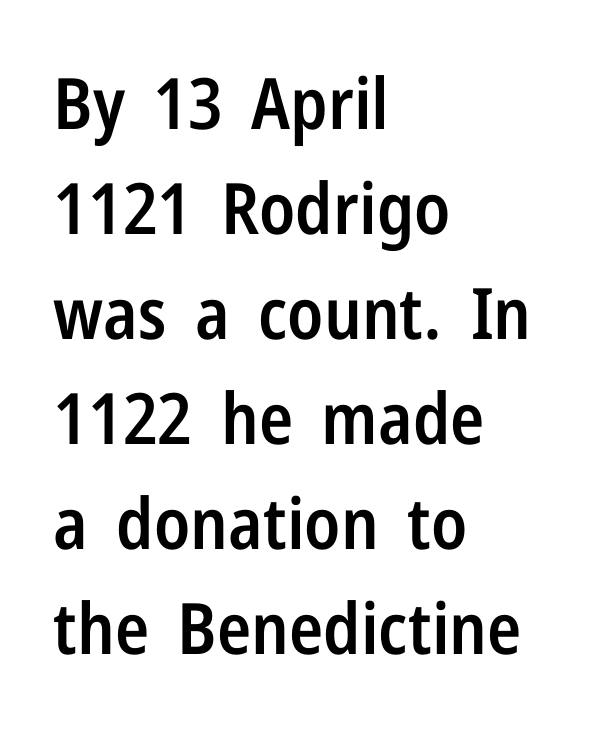
The glyphs in this specimen are sans serif. Nothing unusual about the tracking: characters are spaced as the font intends. The type sits square on the baseline with zero lean. Its strokes are somewhat broadened, the hallmark of semibold type.
